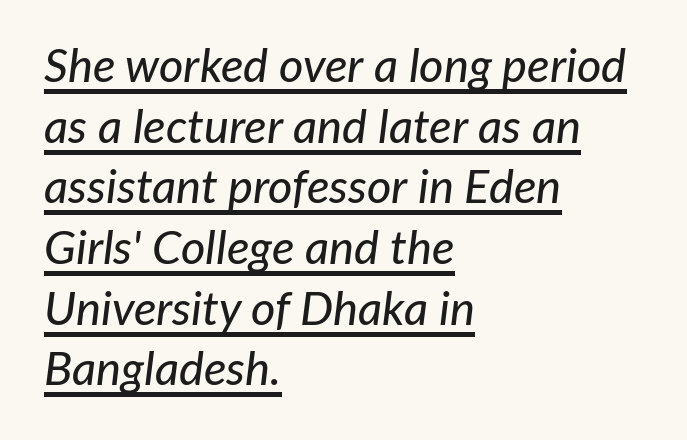
{"italic": "yes", "lean": "right", "slant_degrees": 7, "width": "normal", "stroke_contrast": "low", "x_height": "medium", "monospaced": "no", "underline": "yes", "align": "left", "line_spacing": "normal", "line_spacing_ratio": 1.29, "letter_spacing": "normal", "letter_spacing_em": 0.0, "glyph_px": 47}
